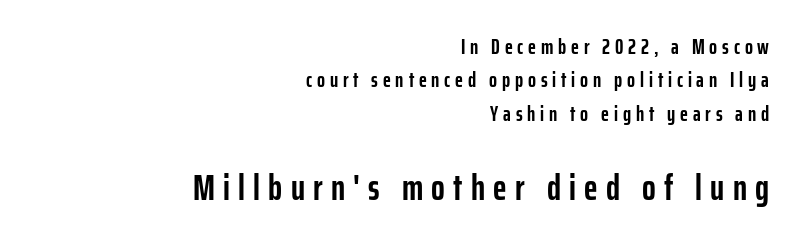
{"serif": "no", "italic": "no", "bold": "yes", "weight": "semibold", "width": "condensed", "stroke_contrast": "low", "x_height": "medium", "monospaced": "no", "underline": "no", "align": "right", "line_spacing": "normal", "line_spacing_ratio": 1.59, "letter_spacing": "wide", "letter_spacing_em": 0.23, "larger_block": "second", "size_ratio": 1.71, "glyph_px": 36}
